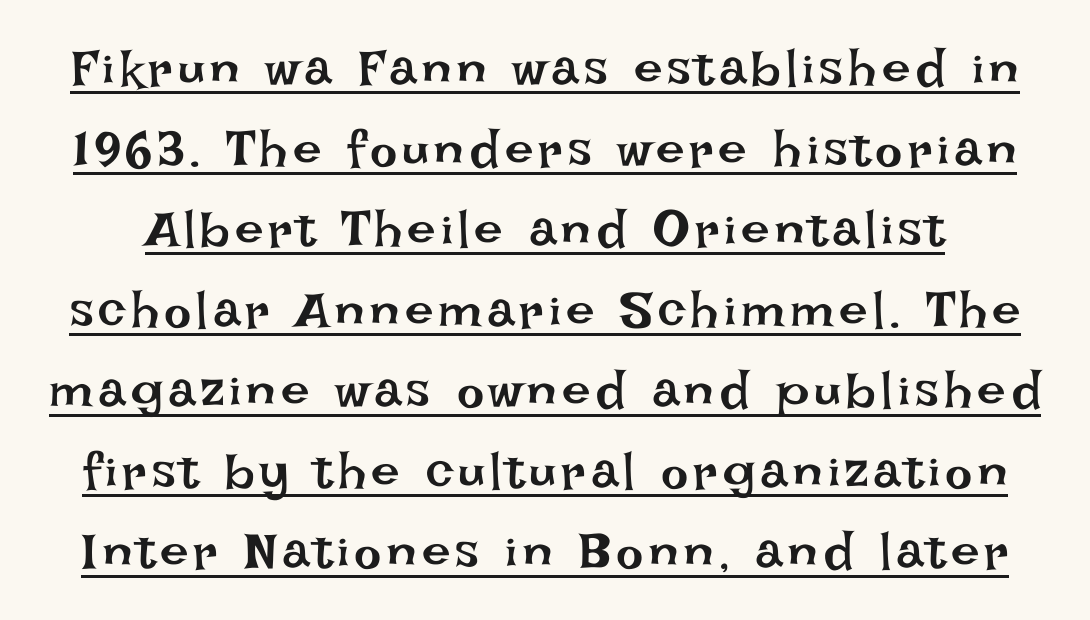
The image shows 51 px regular-weight type, upright; set normal line spacing (1.58x), underlined; low stroke contrast and a large x-height.
